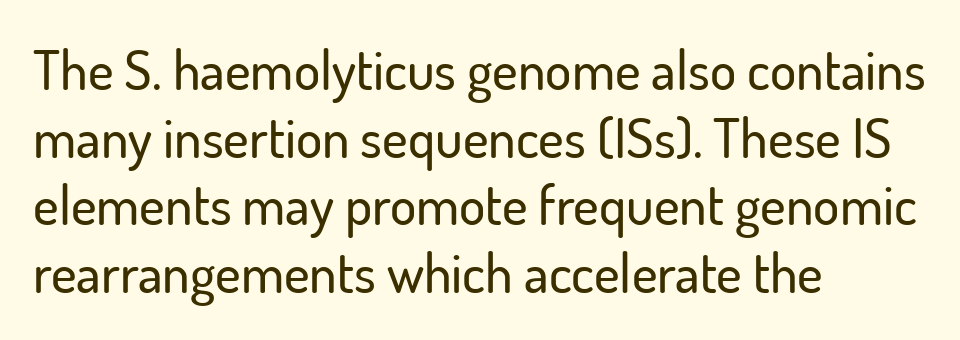
These lines are composed in type without serifs. Spacing verdict: proportional, widths tailored to each character. The lettering holds an erect, upright posture throughout. The words here are not underlined. Typeset ragged right — the left edge is the straight one. Look at the tracking — it's just the regular setting, nothing added.
